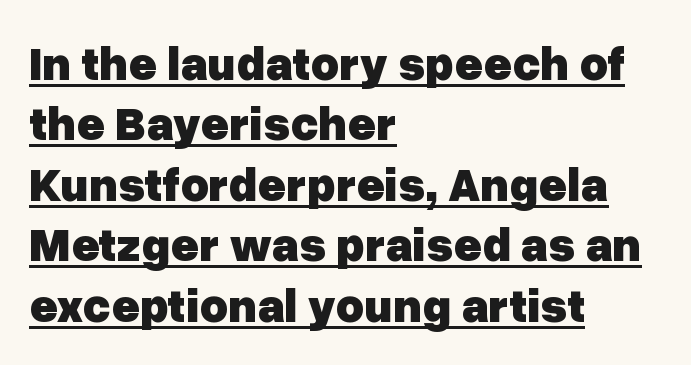
The image shows 48 px heavy sans-serif type, upright; set left-aligned, normal line spacing (1.26x), normal letter spacing, underlined; low stroke contrast and a medium x-height.
